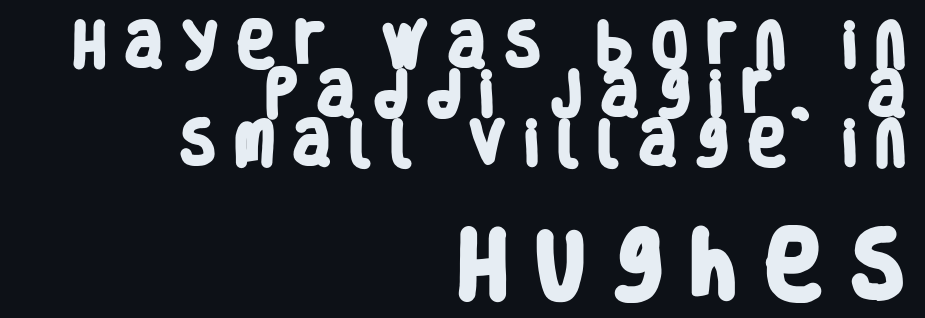
Honestly, the rows look squashed on top of each other. Descenders are the only things crossing below the line. The paragraph shown leans on its right margin. In terms of weight, the rendering is a true, heavy bold.
